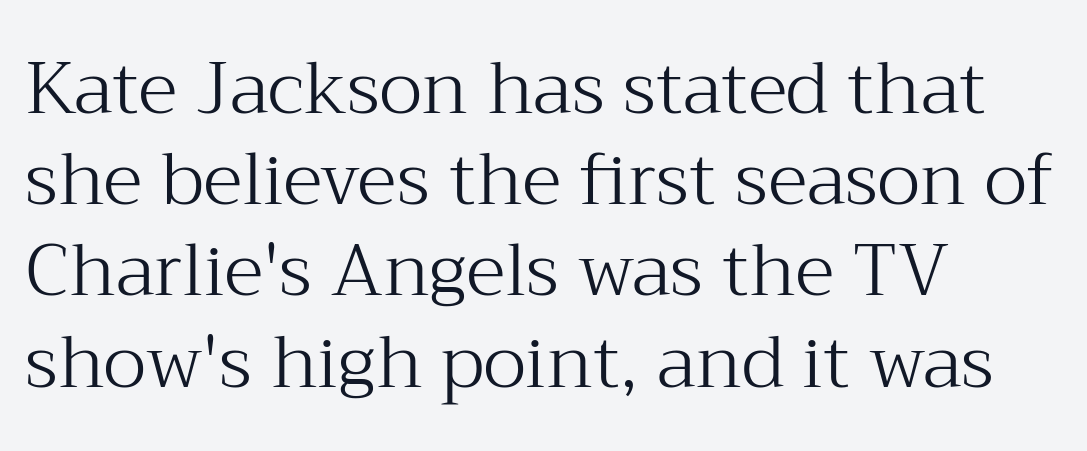
{"serif": "yes", "italic": "no", "bold": "no", "weight": "light", "width": "normal", "stroke_contrast": "medium", "x_height": "medium", "monospaced": "no", "underline": "no", "align": "left", "line_spacing": "normal", "line_spacing_ratio": 1.25, "letter_spacing": "normal", "letter_spacing_em": 0.0, "glyph_px": 73}
